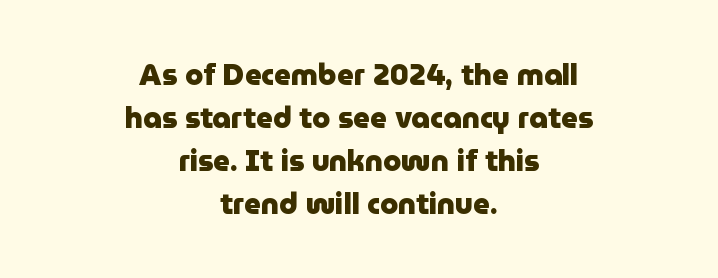
Strong, thick strokes mark this as bold type. In terms of letterform style, serifs are entirely absent. These lines are rendered in a variable-pitch font. Each line is balanced around a shared central axis. Letter spacing: default.
